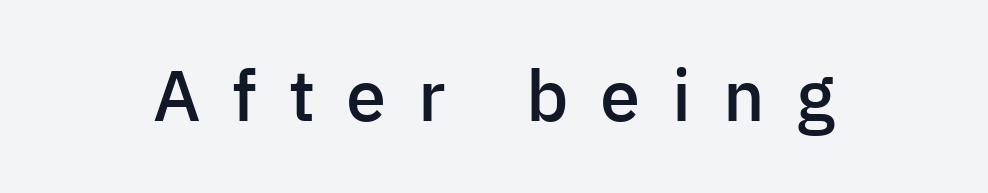
{"serif": "no", "italic": "no", "bold": "semi", "weight": "semibold", "width": "normal", "stroke_contrast": "low", "x_height": "medium", "monospaced": "no", "underline": "no", "letter_spacing": "wide", "letter_spacing_em": 0.44, "glyph_px": 72}
